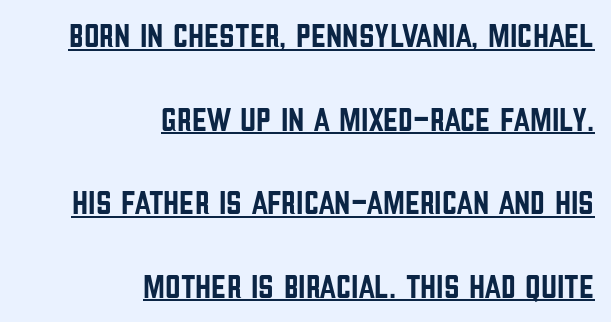
Q: Is the text italic (slanted)? A: No, it is upright.
Q: Is the typeface a serif or a sans-serif typeface? A: Sans-serif.
Q: Is the text underlined? A: Yes.
Q: How is the paragraph aligned? A: Right-aligned.
Q: Is the spacing between letters normal or unusually wide? A: Normal.
Q: Is the spacing between lines tight, normal or loose? A: Loose.
Q: Width (condensed, normal, or wide)? A: Condensed.
Q: Stroke contrast? A: Low.
Q: x-height? A: Large.
Q: Monospaced? A: No.
